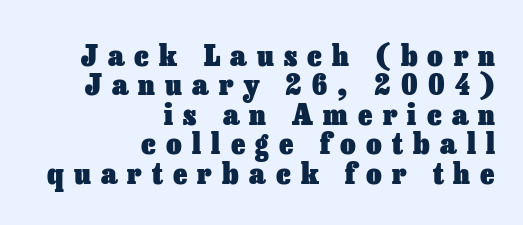
Here the designer chose a conventional face with non-uniform glyph widths. How are the letters spaced? Widely, with obvious added tracking. In CSS terms this would be text-align: right. The rendering uses a small line-height, squeezing the rows. Quick note: not italic, upright.
